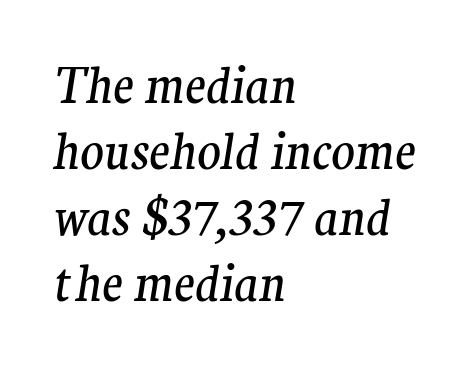
The image shows 49 px regular-weight serif type, italic (leaning right); set left-aligned, normal line spacing (1.35x), normal letter spacing, not underlined; medium stroke contrast and a medium x-height.
